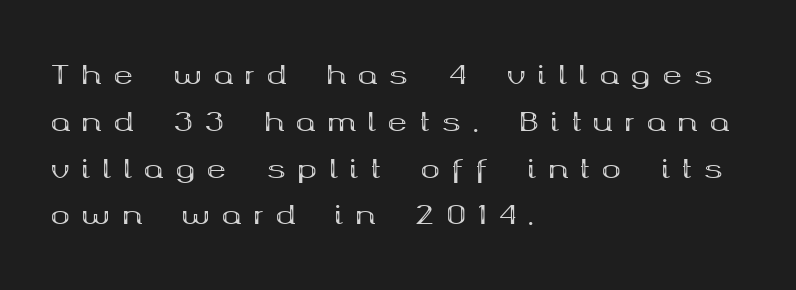
{"italic": "no", "bold": "yes", "underline": "no", "align": "left", "line_spacing_ratio": 1.8, "letter_spacing": "wide", "letter_spacing_em": 0.46, "glyph_px": 26}
